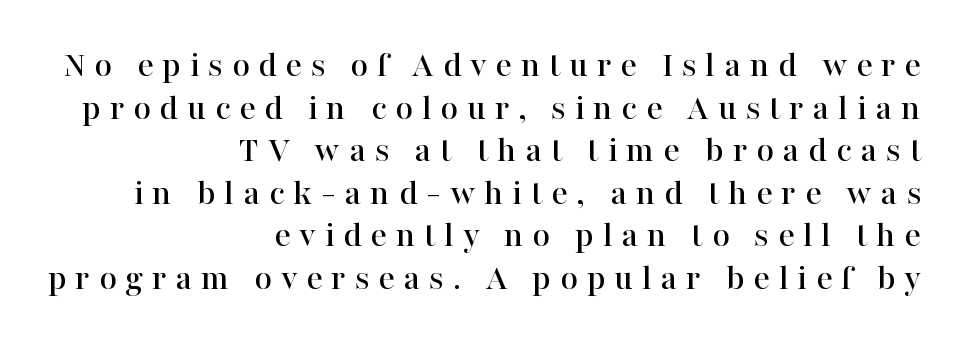
The image shows 38 px serif type, upright; set right-aligned, tight line spacing (1.12x), unusually wide letter spacing (+0.23 em), not underlined; high stroke contrast and a medium x-height.
